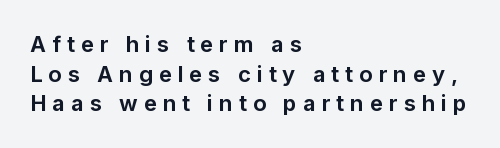
Visually the block forms a straight wall on the left and a jagged coastline on the right. Typesetter's note: full bold, strokes at maximum text heaviness. The line-height multiplier appears to be the usual default. Any mark beneath the type? The region is blank. In terms of letterspacing, this is a distinctly airy, spread setting. Nope, not italic — everything's standing straight.
